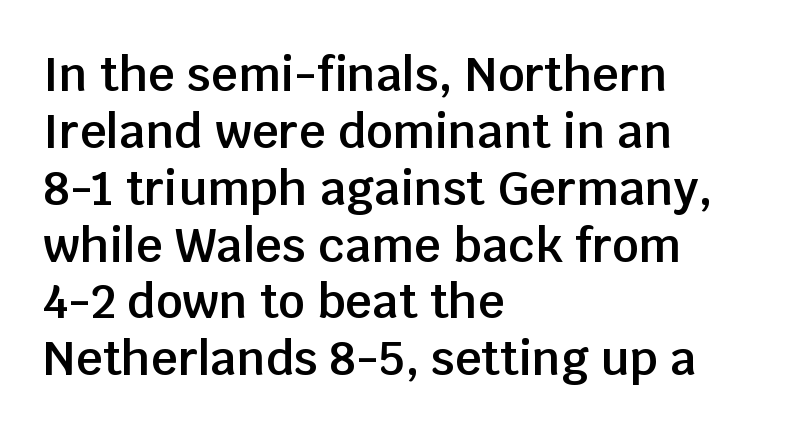
The image shows 47 px semibold sans-serif type, upright; set left-aligned, line spacing 1.21x, normal letter spacing, not underlined; low stroke contrast and a large x-height.
